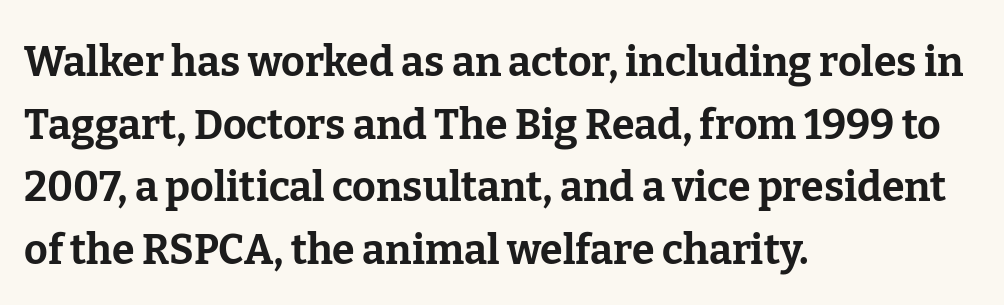
{"serif": "yes", "italic": "no", "bold": "yes", "weight": "bold", "width": "normal", "stroke_contrast": "low", "x_height": "medium", "monospaced": "no", "underline": "no", "align": "left", "line_spacing": "normal", "line_spacing_ratio": 1.53, "letter_spacing": "normal", "letter_spacing_em": 0.0, "glyph_px": 41}
